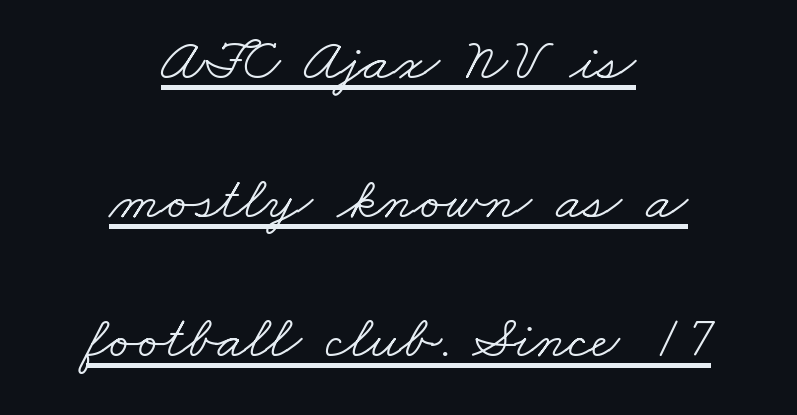
Q: Is the text bold? A: No.
Q: Is the typeface a serif or a sans-serif typeface? A: Serif.
Q: Is the text underlined? A: Yes.
Q: How is the paragraph aligned? A: Centered.
Q: Is the spacing between letters normal or unusually wide? A: Normal.
Q: Is the spacing between lines tight, normal or loose? A: Loose.
Q: Width (condensed, normal, or wide)? A: Wide.
Q: Stroke contrast? A: Low.
Q: x-height? A: Small.
Q: Monospaced? A: No.
